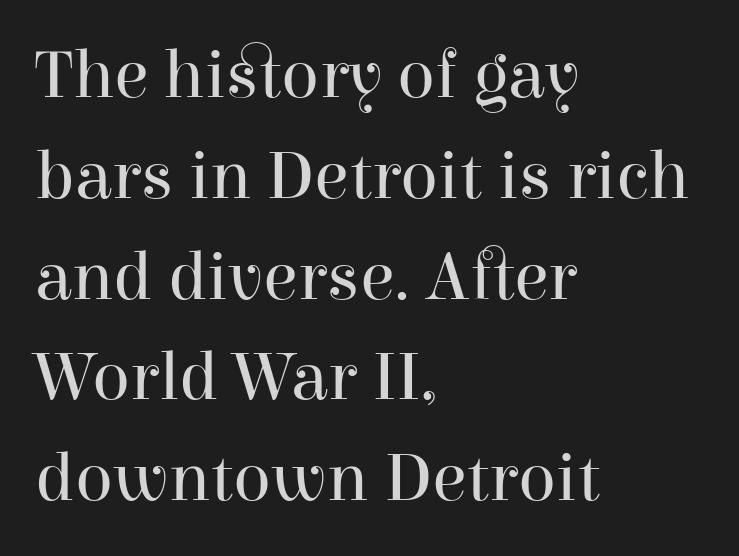
Q: Is the text bold? A: No.
Q: Is the text italic (slanted)? A: No, it is upright.
Q: Is the typeface a serif or a sans-serif typeface? A: Serif.
Q: Is the text underlined? A: No.
Q: How is the paragraph aligned? A: Left-aligned.
Q: Is the spacing between letters normal or unusually wide? A: Normal.
Q: Is the spacing between lines tight, normal or loose? A: Normal.
Q: Width (condensed, normal, or wide)? A: Normal.
Q: Stroke contrast? A: High.
Q: x-height? A: Medium.
Q: Monospaced? A: No.
